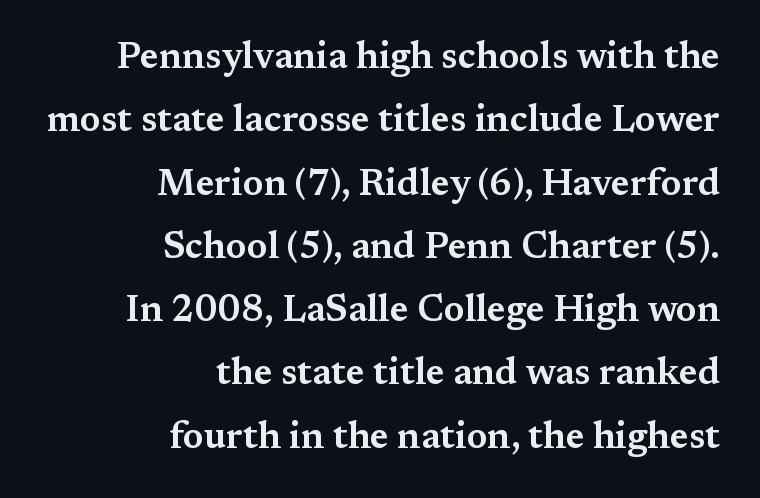
{"serif": "yes", "italic": "no", "width": "wide", "stroke_contrast": "medium", "x_height": "medium", "monospaced": "no", "underline": "no", "align": "right", "line_spacing_ratio": 1.71, "letter_spacing": "normal", "letter_spacing_em": 0.0, "glyph_px": 37}
